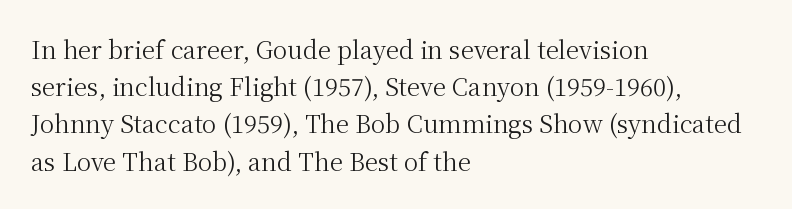
Ordinary non-slanted type is in use. This sample uses plain, unmodified letter spacing. Has an underline been added? It has not. The designer left line spacing at the default. The cut favours lightness, reaching ordinary text weight at its darkest. Layout note: lines flush left.
